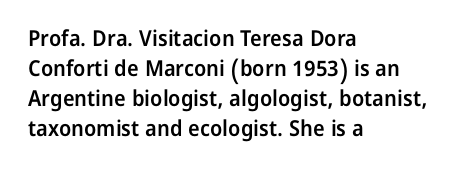
The image shows 22 px text type, upright; set left-aligned, normal line spacing (1.37x), normal letter spacing, not underlined.
